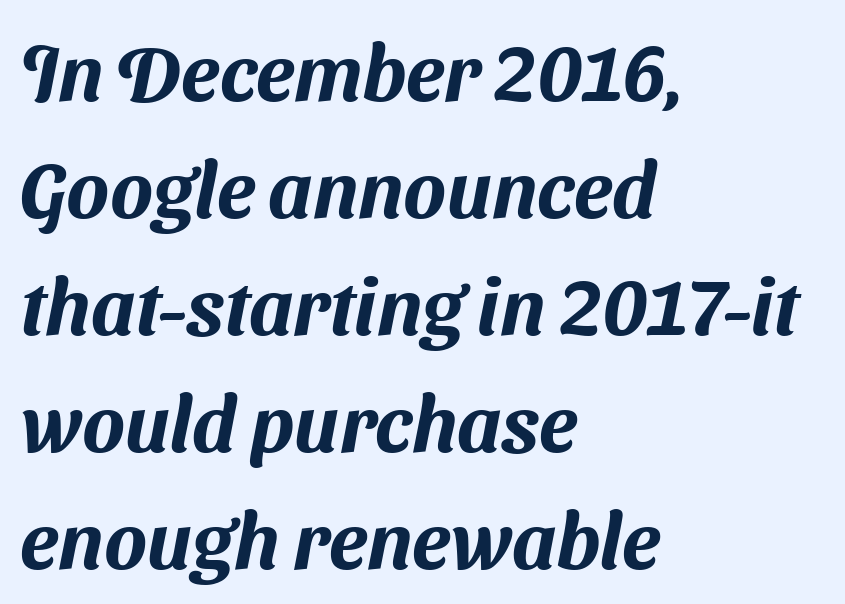
{"serif": "no", "width": "normal", "stroke_contrast": "medium", "x_height": "medium", "monospaced": "no", "underline": "no", "align": "left", "line_spacing": "normal", "line_spacing_ratio": 1.48, "letter_spacing": "normal", "letter_spacing_em": 0.0, "glyph_px": 79}
